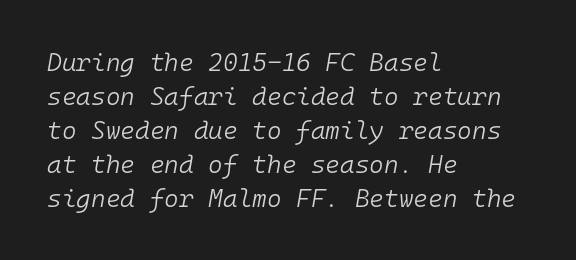
This block has exactly the height ordinary leading produces. Emphasis-style slanted type is in use. Each row of text sits above clean, open space. Bold? No — there's no thickening of the strokes. Is the letter spacing exaggerated? No — it looks like the ordinary default. A classic flush-left, rag-right setting is used for this passage.
